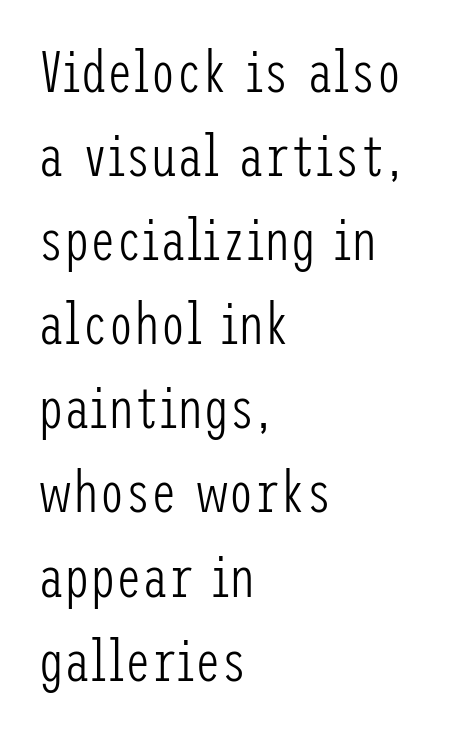
Q: Is the text bold? A: No.
Q: Is the text italic (slanted)? A: No, it is upright.
Q: Is the typeface a serif or a sans-serif typeface? A: Sans-serif.
Q: Is the text underlined? A: No.
Q: How is the paragraph aligned? A: Left-aligned.
Q: Is the spacing between letters normal or unusually wide? A: Normal.
Q: Is the spacing between lines tight, normal or loose? A: Normal.
Q: Width (condensed, normal, or wide)? A: Condensed.
Q: Stroke contrast? A: Low.
Q: x-height? A: Medium.
